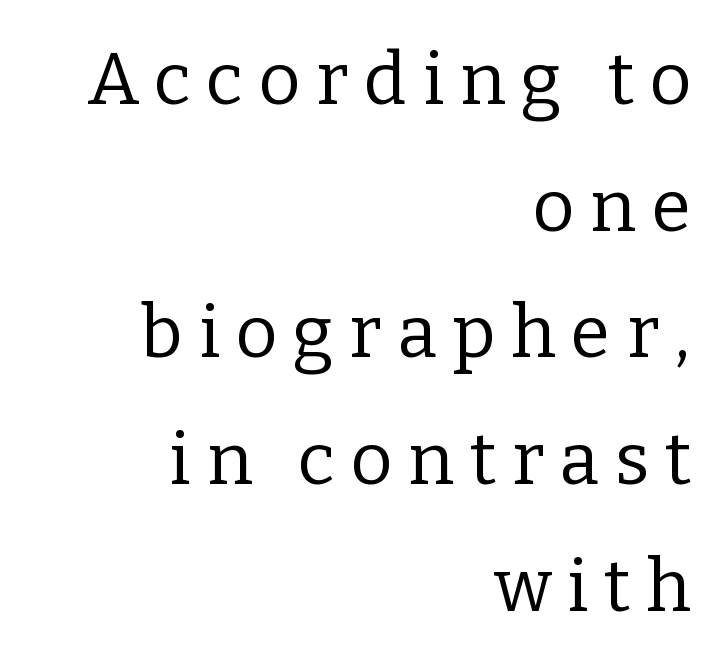
Q: Is the text bold? A: No.
Q: Is the text italic (slanted)? A: No, it is upright.
Q: Is the typeface a serif or a sans-serif typeface? A: Serif.
Q: Is the text underlined? A: No.
Q: How is the paragraph aligned? A: Right-aligned.
Q: Is the spacing between letters normal or unusually wide? A: Unusually wide.
Q: Width (condensed, normal, or wide)? A: Normal.
Q: Stroke contrast? A: Low.
Q: x-height? A: Medium.
Q: Monospaced? A: No.
